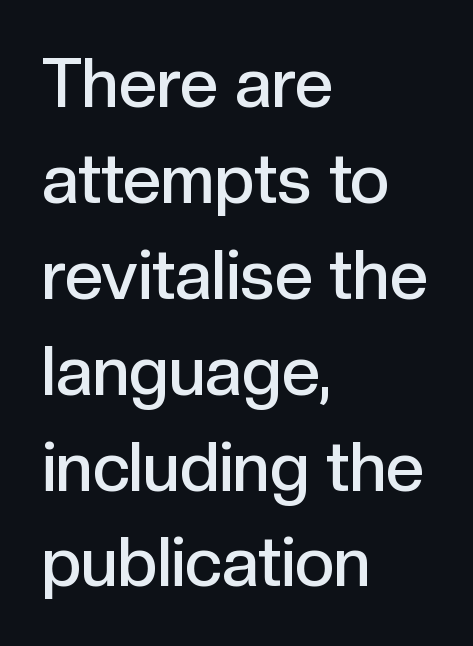
Glance below the letters and you will spot only blank space. Every letter is mildly thick-stroked: semibold rather than bold. Classification — sans serif. Posture: vertical. Is the letter spacing exaggerated? No — it looks like the ordinary default.
